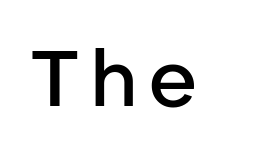
Q: Is the text bold? A: Semi-bold.
Q: Is the text italic (slanted)? A: No, it is upright.
Q: Is the typeface a serif or a sans-serif typeface? A: Sans-serif.
Q: Is the text underlined? A: No.
Q: Width (condensed, normal, or wide)? A: Normal.
Q: Stroke contrast? A: Low.
Q: x-height? A: Medium.
Q: Monospaced? A: No.
